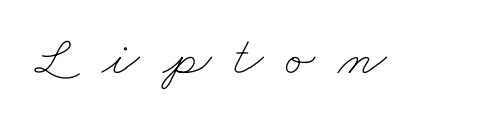
{"bold": "no", "weight": "thin", "width": "wide", "stroke_contrast": "low", "x_height": "small", "monospaced": "no", "underline": "no", "letter_spacing": "wide", "letter_spacing_em": 0.4, "glyph_px": 56}
